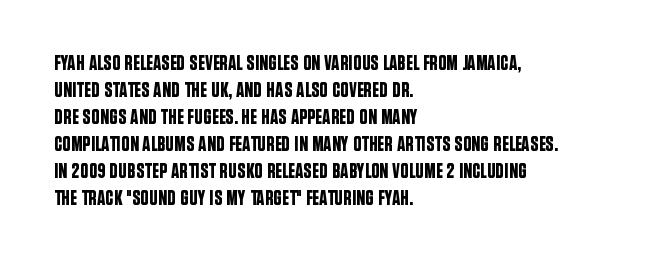
The letters stand straight up with perfectly vertical stems. Tracking here is standard; glyphs follow each other at the usual distance. Whoever set this chose a conventional vertical rhythm. The paragraph has a hard left edge and a soft right edge. Has an underline been added? It has not.
